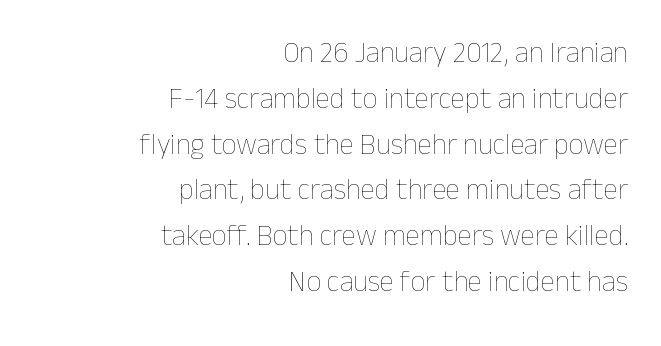
The image shows 29 px thin type, upright; set right-aligned, normal line spacing (1.58x), normal letter spacing, not underlined; low stroke contrast and a medium x-height.
